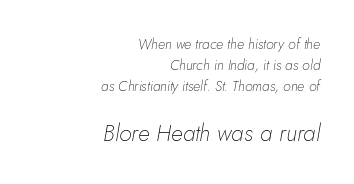
{"italic": "yes", "lean": "right", "slant_degrees": 5, "bold": "no", "underline": "no", "align": "right", "line_spacing": "normal", "line_spacing_ratio": 1.51, "letter_spacing": "normal", "letter_spacing_em": 0.0, "larger_block": "second", "size_ratio": 1.64, "glyph_px": 23}
